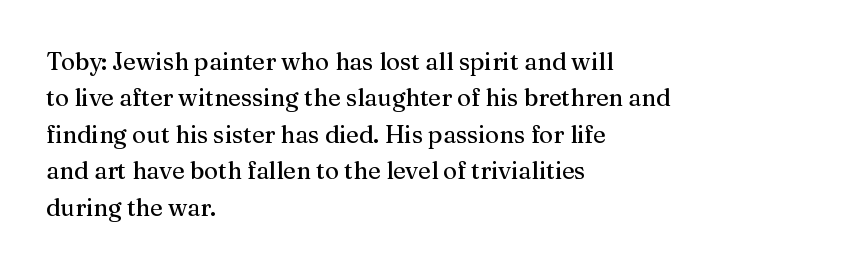
A normal amount of white space separates one row of letters from the next. Is there any slant? The stems are plumb. Nobody touched the tracking dial on this one. Quick note: underline off.
